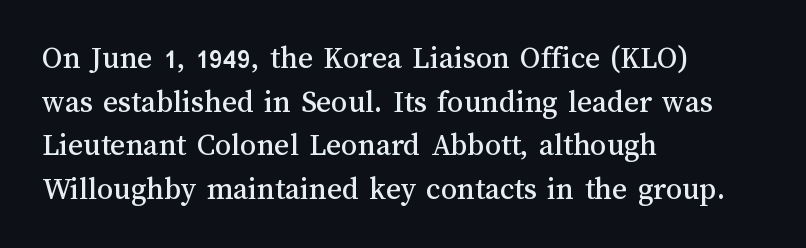
Does extra space separate the letters? No, they use regular spacing. Beneath every word, the page is bare. Posture: upright roman. The block of text has a typical density, with ordinary space between rows.
